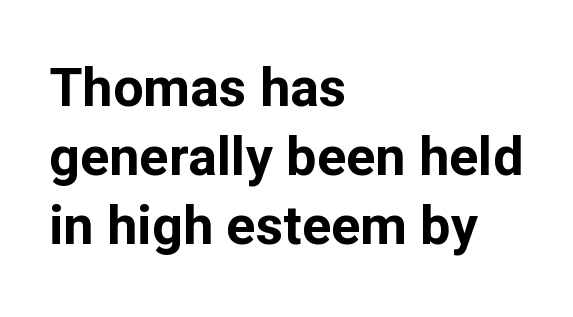
This is sans-serif lettering, the kind often seen on screens and signage. The font is running at its bold setting. The font's upright variant was chosen for this text. Varying glyph widths throughout — classic text-font behaviour.
